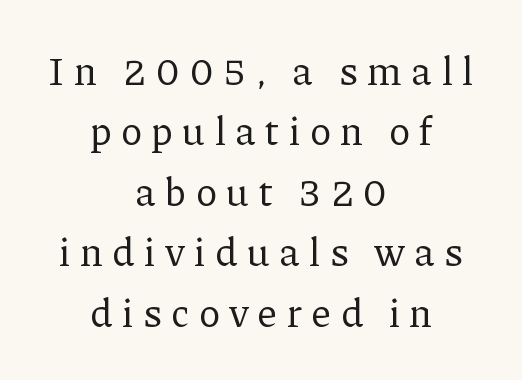
{"serif": "yes", "italic": "no", "bold": "no", "weight": "regular", "width": "normal", "stroke_contrast": "low", "x_height": "medium", "monospaced": "no", "underline": "no", "align": "center", "line_spacing": "normal", "line_spacing_ratio": 1.51, "letter_spacing": "wide", "letter_spacing_em": 0.25, "glyph_px": 40}
